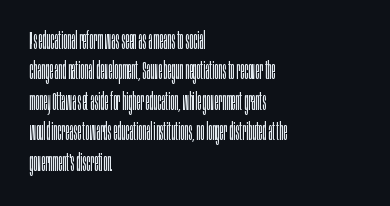
The type sits square on the baseline with zero lean. Only glyphs here, with clear space below each row. This sample is left-justified, so line endings fall wherever the words run out. Nothing unusual about the tracking: characters are spaced as the font intends. No extra ink here — the face is not bold.
